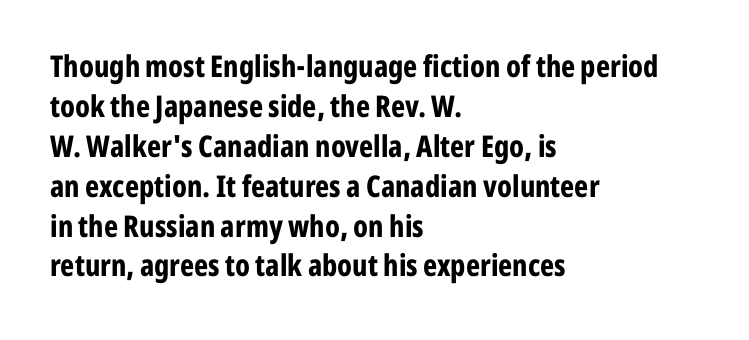
{"serif": "no", "italic": "no", "bold": "yes", "weight": "bold", "width": "condensed", "stroke_contrast": "low", "x_height": "medium", "monospaced": "no", "underline": "no", "align": "left", "line_spacing": "normal", "line_spacing_ratio": 1.33, "letter_spacing": "normal", "letter_spacing_em": 0.0, "glyph_px": 30}
